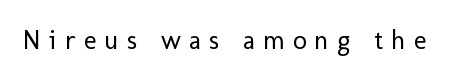
{"italic": "no", "bold": "no", "underline": "no", "letter_spacing": "wide", "letter_spacing_em": 0.3, "glyph_px": 27}
